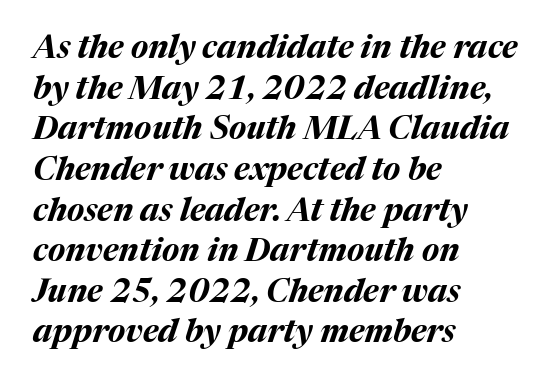
{"italic": "yes", "lean": "right", "slant_degrees": 17, "bold": "yes", "weight": "bold", "width": "normal", "stroke_contrast": "medium", "x_height": "medium", "monospaced": "no", "underline": "no", "align": "left", "line_spacing": "normal", "line_spacing_ratio": 1.27, "letter_spacing": "normal", "letter_spacing_em": 0.0, "glyph_px": 32}
